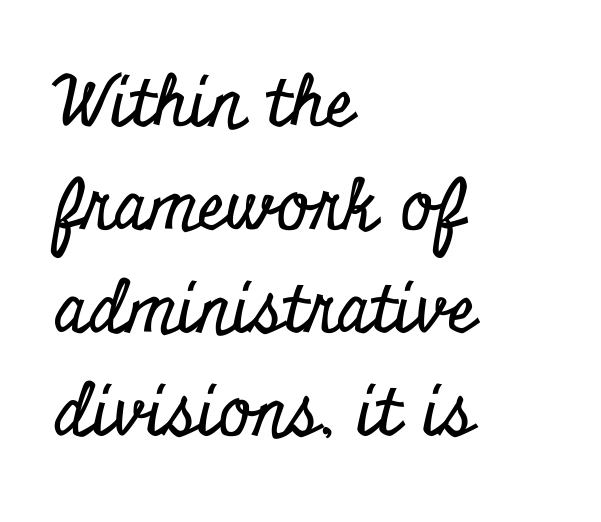
{"serif": "yes", "width": "condensed", "stroke_contrast": "low", "x_height": "small", "monospaced": "no", "underline": "no", "align": "left", "line_spacing": "normal", "line_spacing_ratio": 1.47, "letter_spacing": "normal", "letter_spacing_em": 0.0, "glyph_px": 70}
